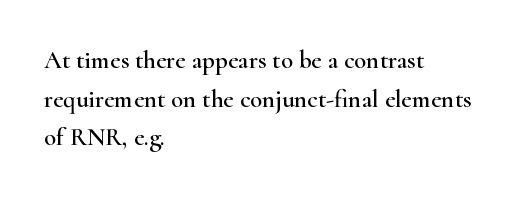
The image shows 25 px text type, upright; set left-aligned, normal line spacing (1.55x), normal letter spacing, not underlined.
